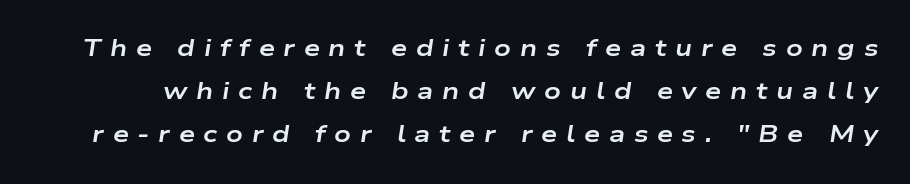
The image shows 23 px bold type, italic (leaning right); set line spacing 1.88x, unusually wide letter spacing (+0.38 em), not underlined.
